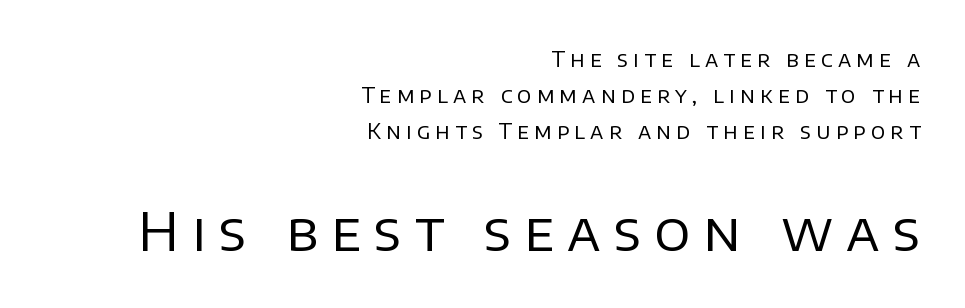
No extra ink here — the face is not bold. The typeface chosen for these lines omits serifs. These two chunks differ in scale, with the bottom chunk taking the larger measure. The letterforms stand isolated, each surrounded by extra space.
